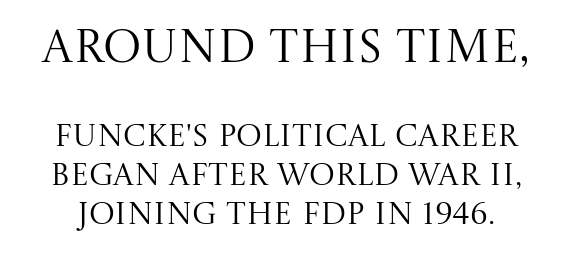
{"serif": "yes", "italic": "no", "bold": "no", "weight": "regular", "width": "normal", "stroke_contrast": "medium", "x_height": "large", "monospaced": "no", "underline": "no", "line_spacing": "normal", "line_spacing_ratio": 1.26, "letter_spacing": "normal", "letter_spacing_em": 0.0, "larger_block": "first", "size_ratio": 1.48, "glyph_px": 46}
